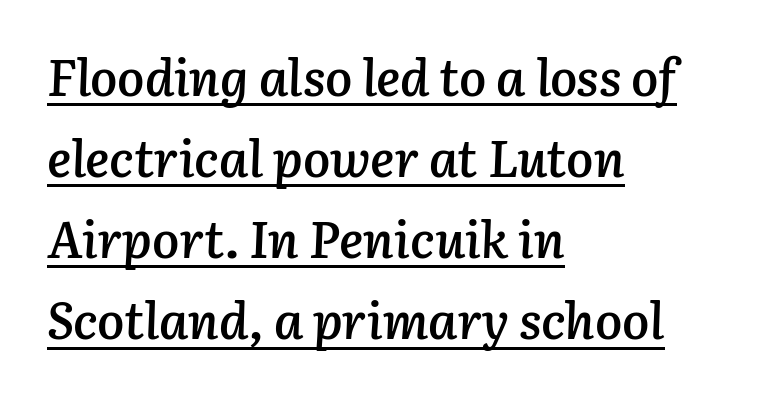
Descenders here cross a horizontal rule under the line. How heavy is the stroke? Medium-heavy — a semibold, shy of bold. A typesetter would call this proportional, since set widths differ per character. Interline gaps are of average width in this sample. Short and long lines alike share a common starting point at left.
